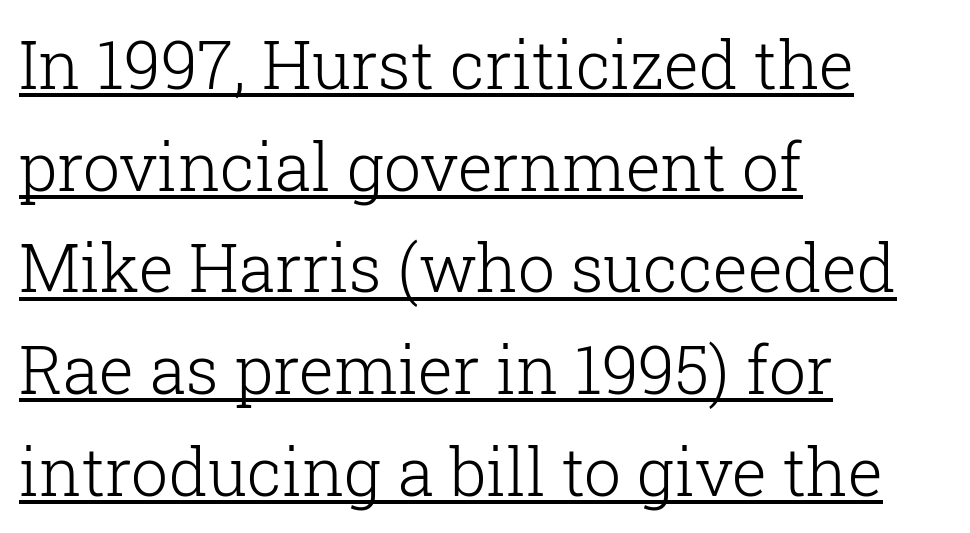
Do the letters lean? They stand straight. You can see a thin bar hugging the bottom of the glyphs. In terms of leading, this rendering sits right in the middle. Varying glyph widths throughout — classic text-font behaviour.
